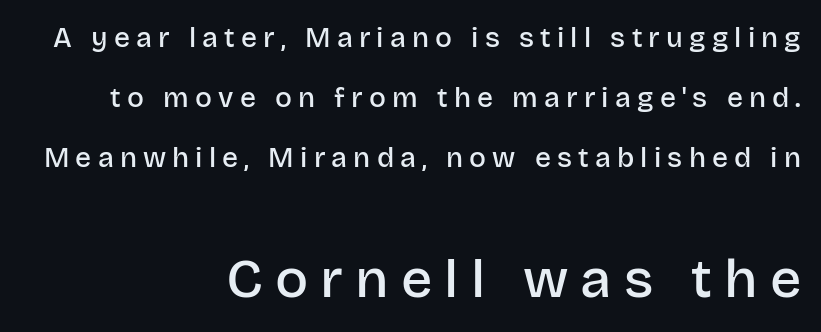
The image shows 55 px semibold sans-serif type, upright; set right-aligned, loose line spacing (2.15x), unusually wide letter spacing (+0.22 em), not underlined; the second (bottom) block is 1.96x larger; low stroke contrast and a large x-height.
